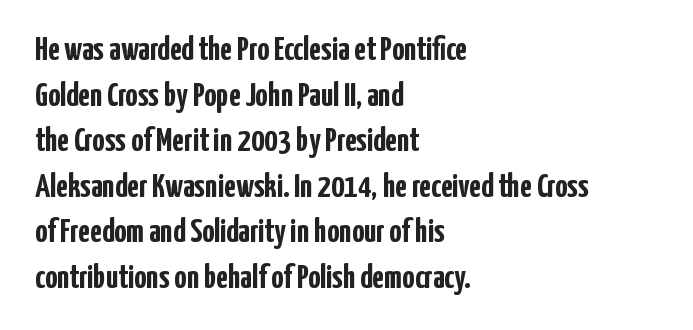
{"serif": "no", "italic": "no", "bold": "yes", "weight": "semibold", "width": "condensed", "stroke_contrast": "low", "x_height": "medium", "monospaced": "no", "underline": "no", "align": "left", "line_spacing": "normal", "line_spacing_ratio": 1.34, "letter_spacing": "normal", "letter_spacing_em": 0.0, "glyph_px": 34}
